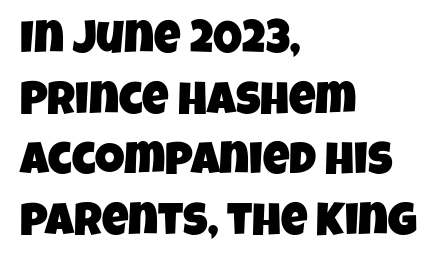
Q: Is the typeface a serif or a sans-serif typeface? A: Sans-serif.
Q: Is the text underlined? A: No.
Q: How is the paragraph aligned? A: Left-aligned.
Q: Is the spacing between letters normal or unusually wide? A: Normal.
Q: Is the spacing between lines tight, normal or loose? A: Normal.
Q: Width (condensed, normal, or wide)? A: Condensed.
Q: Stroke contrast? A: Low.
Q: x-height? A: Large.
Q: Monospaced? A: No.
